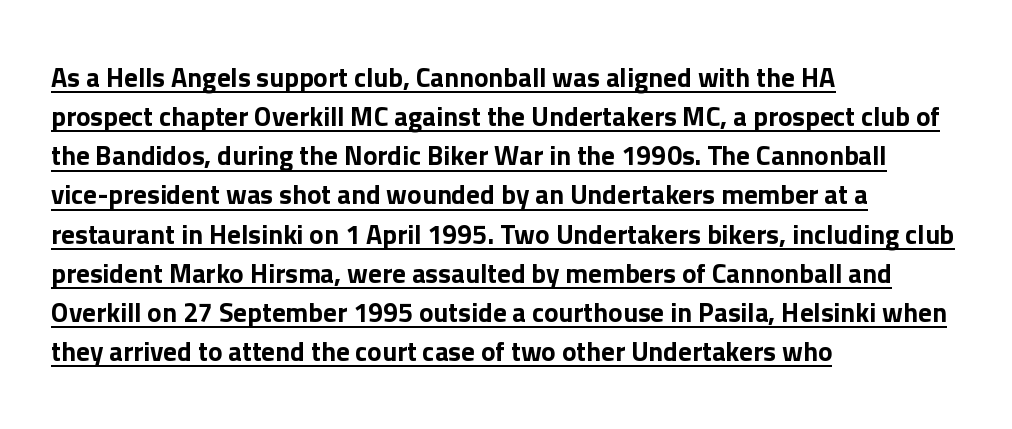
{"italic": "no", "underline": "yes", "align": "left", "line_spacing": "normal", "line_spacing_ratio": 1.45, "letter_spacing": "normal", "letter_spacing_em": 0.0, "glyph_px": 27}
